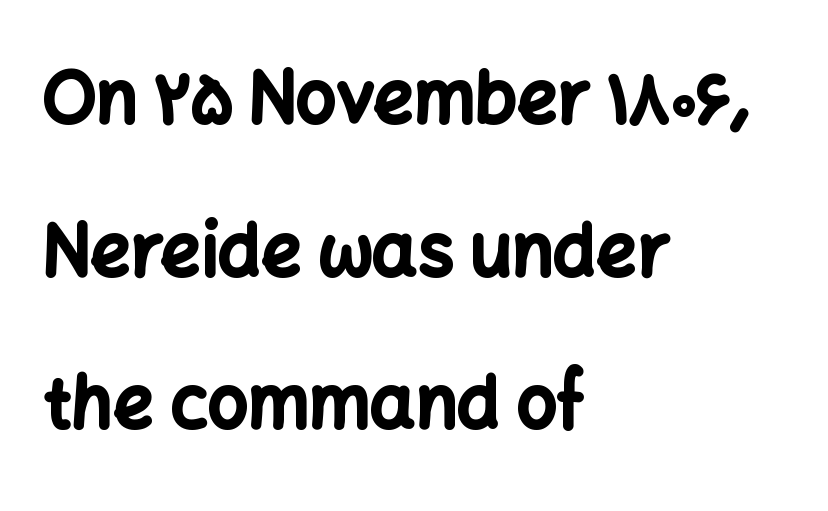
Leftover space on each line is placed entirely after the last word. Style check: upright. You could call the tracking neutral — neither tight nor loose. Rows of type keep a wide berth in the vertical direction.
